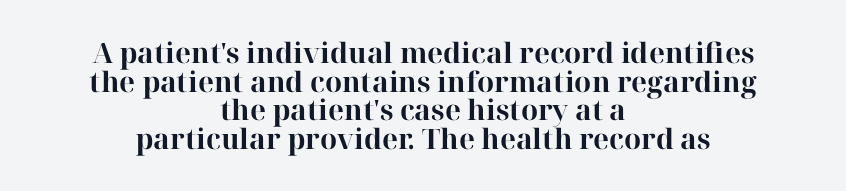
Plain, unruled lines of type. Thick stems and heavy bowls — unmistakably bold. The font family rendered here belongs to the serif group. Horizontal bands of white between lines are thin slivers. Looks like regular typesetting: each glyph gets only the width it needs. Quick note: not italic, upright.
